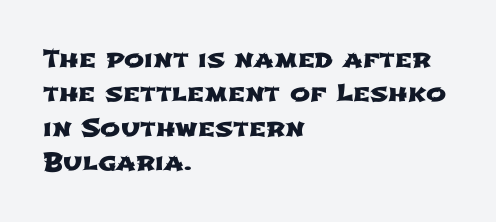
{"underline": "no", "align": "left", "line_spacing": "normal", "line_spacing_ratio": 1.43, "letter_spacing": "normal", "letter_spacing_em": 0.0, "glyph_px": 24}
